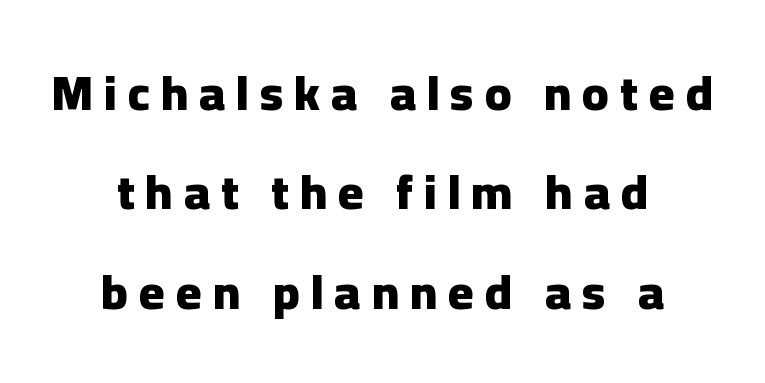
{"serif": "no", "italic": "no", "bold": "yes", "weight": "heavy", "width": "normal", "stroke_contrast": "low", "x_height": "medium", "monospaced": "no", "underline": "no", "align": "center", "line_spacing": "loose", "line_spacing_ratio": 2.03, "letter_spacing": "wide", "letter_spacing_em": 0.22, "glyph_px": 49}
